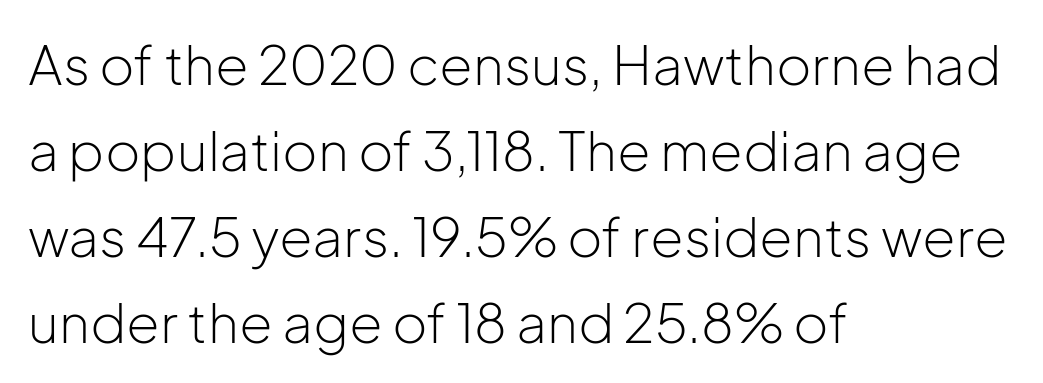
The image shows 54 px light sans-serif type, upright; set left-aligned, normal line spacing (1.59x), normal letter spacing, not underlined; low stroke contrast and a medium x-height.
